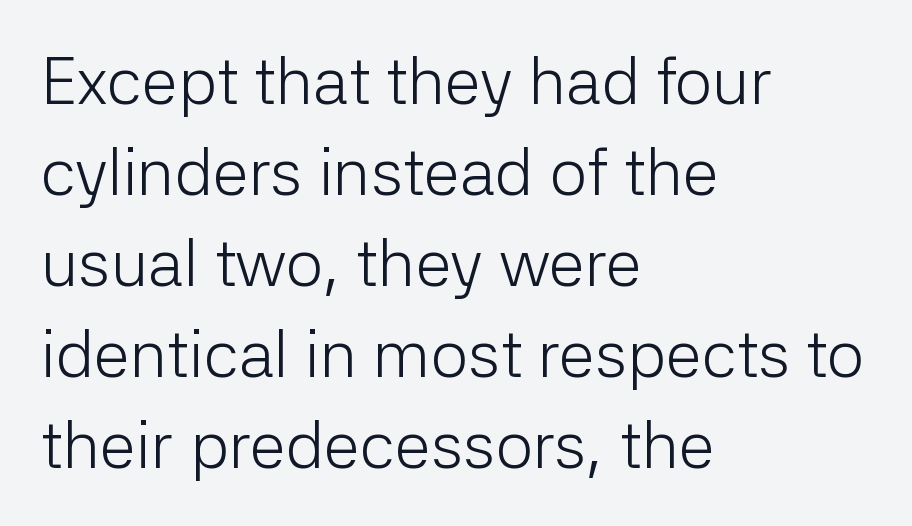
{"serif": "no", "italic": "no", "bold": "no", "weight": "light", "width": "normal", "stroke_contrast": "low", "x_height": "medium", "monospaced": "no", "underline": "no", "align": "left", "line_spacing": "normal", "line_spacing_ratio": 1.38, "letter_spacing": "normal", "letter_spacing_em": 0.0, "glyph_px": 66}
